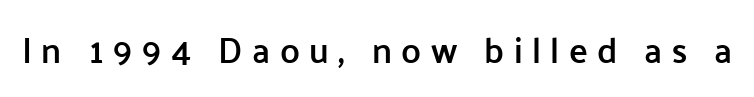
Q: Is the text bold? A: Semi-bold.
Q: Is the text italic (slanted)? A: No, it is upright.
Q: Is the typeface a serif or a sans-serif typeface? A: Sans-serif.
Q: Is the text underlined? A: No.
Q: Is the spacing between letters normal or unusually wide? A: Unusually wide.
Q: Width (condensed, normal, or wide)? A: Normal.
Q: Stroke contrast? A: Low.
Q: x-height? A: Medium.
Q: Monospaced? A: No.
